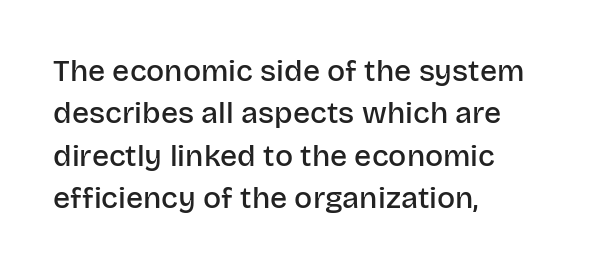
{"serif": "no", "italic": "no", "bold": "semi", "weight": "semibold", "width": "normal", "stroke_contrast": "low", "x_height": "large", "monospaced": "no", "underline": "no", "align": "left", "line_spacing": "normal", "line_spacing_ratio": 1.41, "letter_spacing": "normal", "letter_spacing_em": 0.0, "glyph_px": 30}
